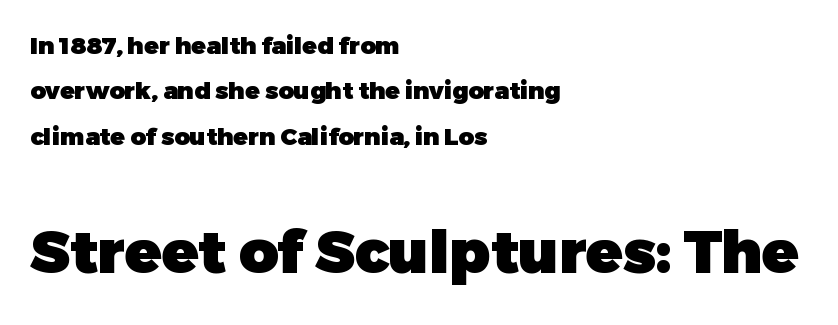
{"serif": "no", "italic": "no", "bold": "yes", "weight": "heavy", "width": "normal", "stroke_contrast": "low", "x_height": "medium", "monospaced": "no", "underline": "no", "align": "left", "line_spacing_ratio": 1.89, "letter_spacing": "normal", "letter_spacing_em": 0.0, "larger_block": "second", "size_ratio": 2.5, "glyph_px": 60}
